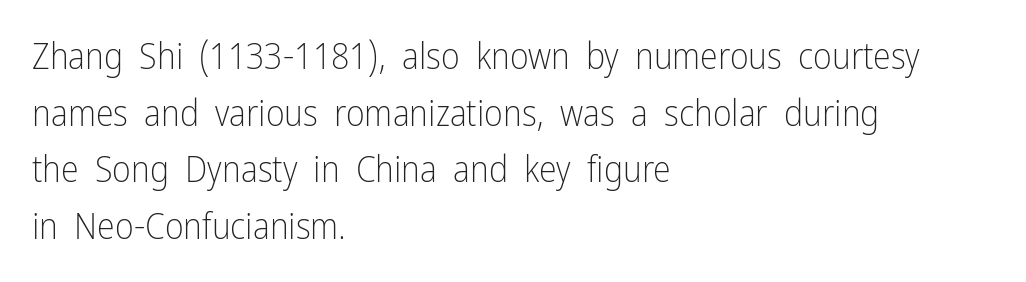
{"serif": "no", "italic": "no", "bold": "no", "weight": "light", "width": "condensed", "stroke_contrast": "low", "x_height": "medium", "monospaced": "no", "underline": "no", "align": "left", "line_spacing": "normal", "line_spacing_ratio": 1.57, "letter_spacing": "normal", "letter_spacing_em": 0.0, "glyph_px": 36}
